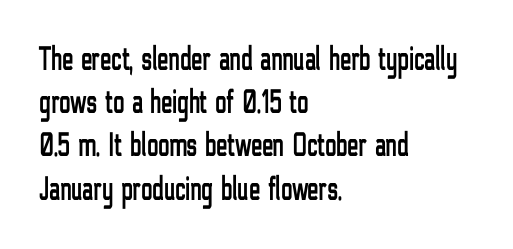
Q: Is the text italic (slanted)? A: No, it is upright.
Q: Is the typeface a serif or a sans-serif typeface? A: Sans-serif.
Q: Is the text underlined? A: No.
Q: How is the paragraph aligned? A: Left-aligned.
Q: Is the spacing between letters normal or unusually wide? A: Normal.
Q: Is the spacing between lines tight, normal or loose? A: Normal.
Q: Width (condensed, normal, or wide)? A: Condensed.
Q: Stroke contrast? A: Low.
Q: x-height? A: Medium.
Q: Monospaced? A: No.
